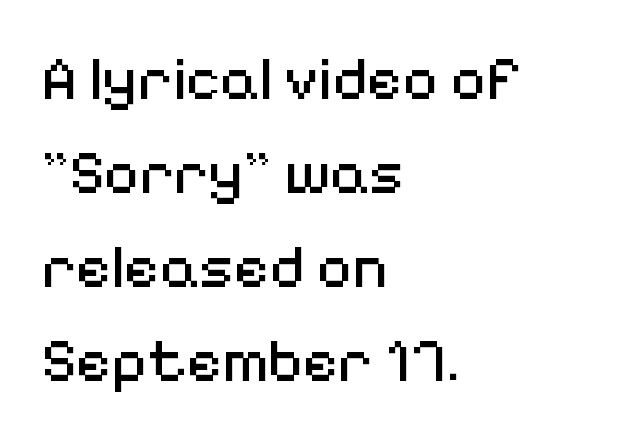
The typeface has the unassuming heft of standard copy or less. The horizontal fit of the characters is conventional and even. One-word summary of the alignment: left. Designer's note — italics off, roman on. Rows of type keep a routine distance in the vertical direction. Unmarked baselines from the first word to the last.
